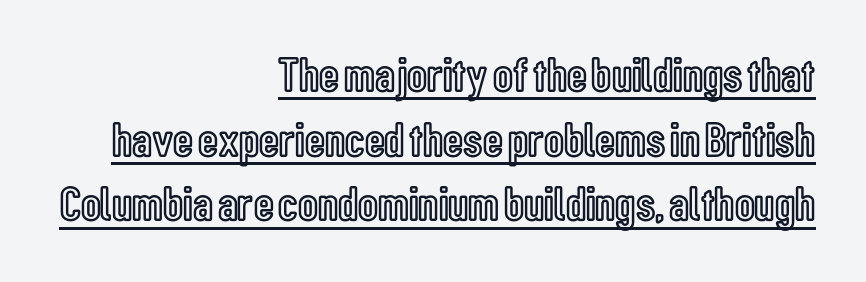
In terms of letterspacing, this is plain default setting. The letters stand straight up with perfectly vertical stems. The rendered words wear a rule along their underside. Think of a printed novel: that variable character pitch is what you see here. Leftover space on each line is placed entirely before the opening word.
